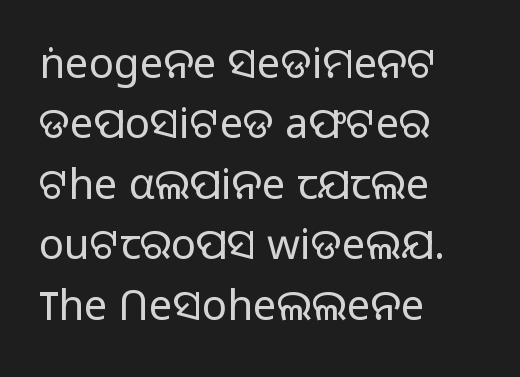
The image shows 42 px light sans-serif type, upright; set left-aligned, normal line spacing (1.44x), normal letter spacing, not underlined; low stroke contrast and a medium x-height.
